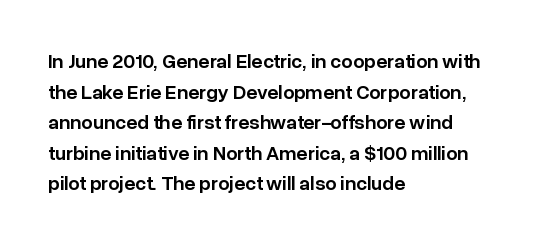
{"italic": "no", "bold": "semi", "underline": "no", "align": "left", "line_spacing": "normal", "line_spacing_ratio": 1.53, "letter_spacing": "normal", "letter_spacing_em": 0.0, "glyph_px": 20}
